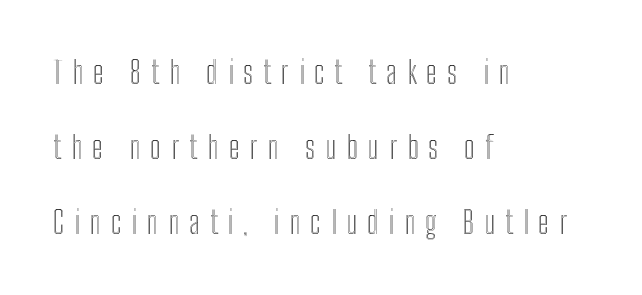
Q: Is the text italic (slanted)? A: No, it is upright.
Q: Is the text underlined? A: No.
Q: How is the paragraph aligned? A: Left-aligned.
Q: Is the spacing between letters normal or unusually wide? A: Unusually wide.
Q: Is the spacing between lines tight, normal or loose? A: Loose.
Q: Width (condensed, normal, or wide)? A: Condensed.
Q: x-height? A: Medium.
Q: Monospaced? A: No.
